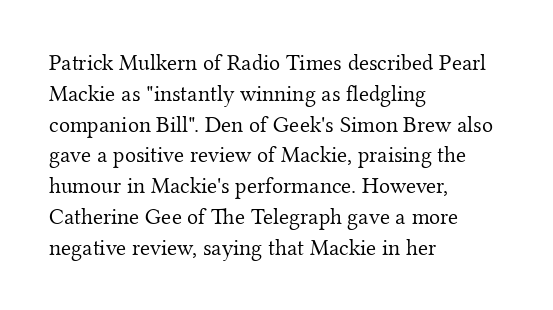
Q: Is the text bold? A: No.
Q: Is the text italic (slanted)? A: No, it is upright.
Q: Is the text underlined? A: No.
Q: How is the paragraph aligned? A: Left-aligned.
Q: Is the spacing between letters normal or unusually wide? A: Normal.
Q: Is the spacing between lines tight, normal or loose? A: Normal.
